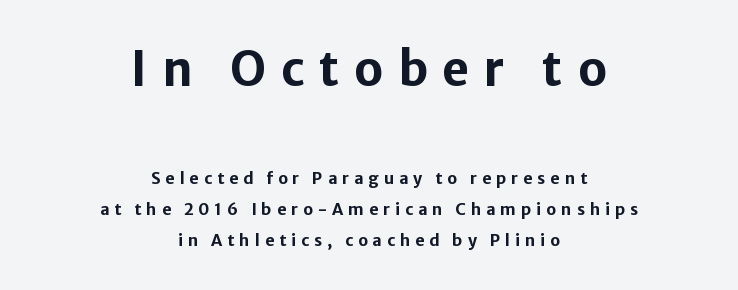
Q: Is the text bold? A: Yes.
Q: Is the text italic (slanted)? A: No, it is upright.
Q: Is the typeface a serif or a sans-serif typeface? A: Sans-serif.
Q: Is the text underlined? A: No.
Q: How is the paragraph aligned? A: Centered.
Q: Is the spacing between letters normal or unusually wide? A: Unusually wide.
Q: Is the spacing between lines tight, normal or loose? A: Loose.
Q: Which block of text is set in a larger size, the first (top) or the second (bottom)? A: The first (top) one.
Q: Width (condensed, normal, or wide)? A: Normal.
Q: Stroke contrast? A: Low.
Q: x-height? A: Medium.
Q: Monospaced? A: No.
